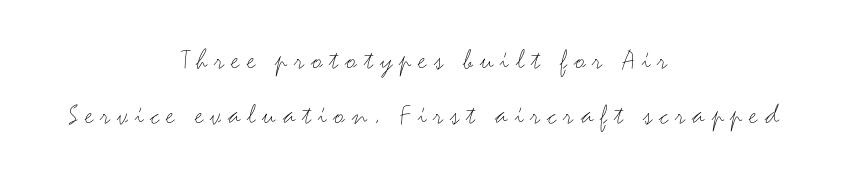
The image shows 30 px light, wide sans-serif type; set centered, line spacing 1.85x, unusually wide letter spacing (+0.23 em), not underlined; medium stroke contrast and a small x-height.
